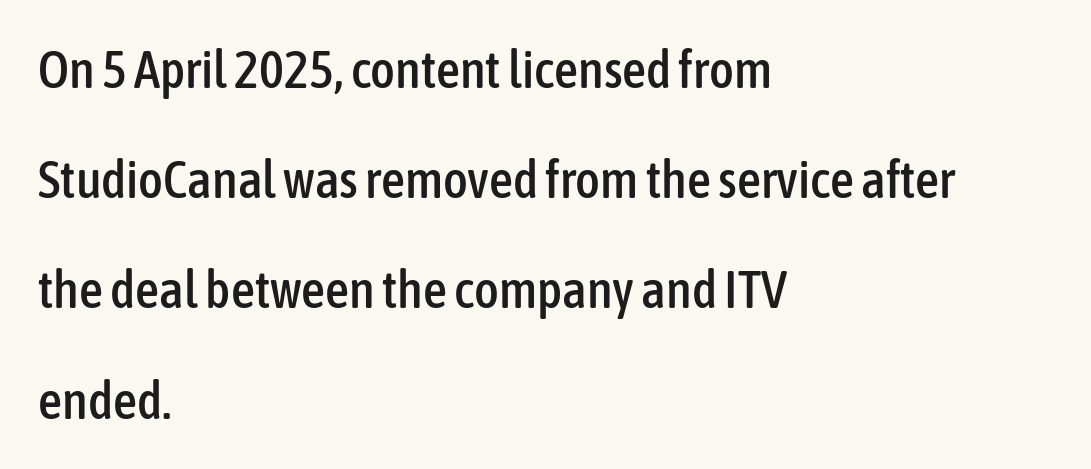
The image shows 53 px condensed sans-serif type, upright; set left-aligned, loose line spacing (2.08x), normal letter spacing, not underlined; low stroke contrast and a medium x-height.
